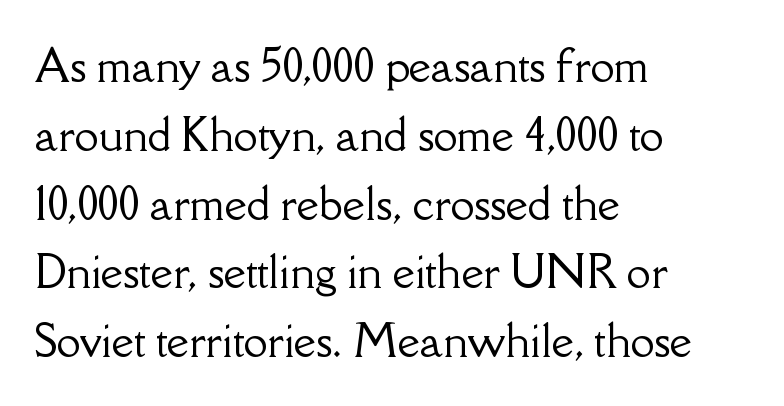
One-word summary of the alignment: left. These lines are rendered in a variable-pitch font. Posture: straight, roman, zero tilt. Honestly, the letter spacing is just normal — you wouldn't notice it.
